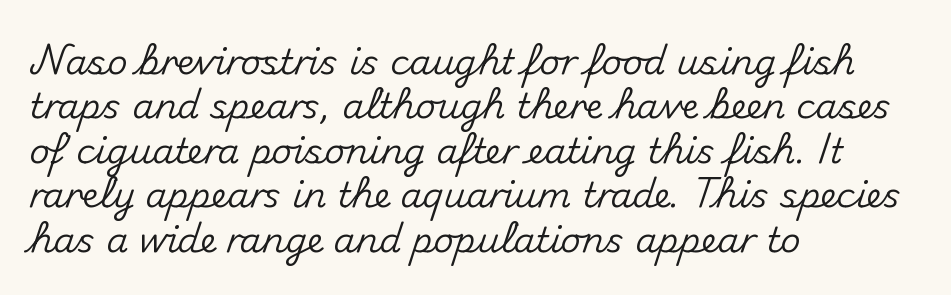
Q: Is the text italic (slanted)? A: Yes.
Q: Is the typeface a serif or a sans-serif typeface? A: Sans-serif.
Q: Is the text underlined? A: No.
Q: How is the paragraph aligned? A: Left-aligned.
Q: Is the spacing between letters normal or unusually wide? A: Normal.
Q: Is the spacing between lines tight, normal or loose? A: Normal.
Q: Width (condensed, normal, or wide)? A: Normal.
Q: Stroke contrast? A: Medium.
Q: x-height? A: Small.
Q: Monospaced? A: No.
